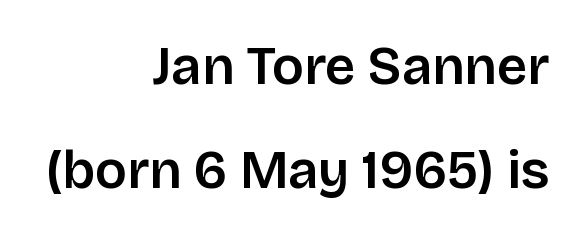
If you drew a ruler down the right edge, every line would touch it. Compared with typical paragraphs, the rows here are farther apart. Observe the ordinary spacing: letters are neighbours, not strangers. The specimen reads as upright at a glance. The letters advance in unequal steps, a hallmark of proportional type. No feet cap the strokes, marking this as sans-serif type.
